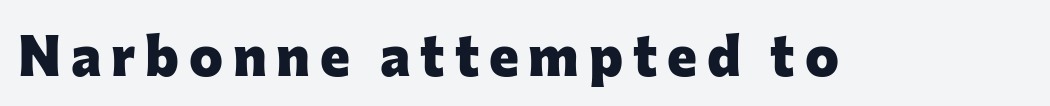
Varying glyph widths throughout — classic text-font behaviour. Words float on clear page, feet unadorned. The characters look thick and weighty, a clear bold. Quick note: not italic, upright.
